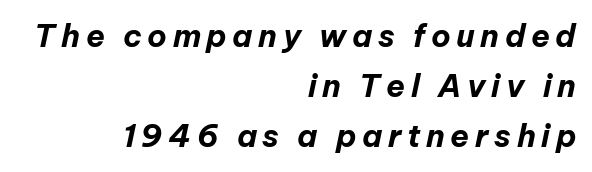
Q: Is the text bold? A: Yes.
Q: Is the text italic (slanted)? A: Yes, it leans right by about 12 degrees.
Q: Is the text underlined? A: No.
Q: How is the paragraph aligned? A: Right-aligned.
Q: Is the spacing between lines tight, normal or loose? A: Normal.
Q: Width (condensed, normal, or wide)? A: Normal.
Q: Stroke contrast? A: Low.
Q: x-height? A: Medium.
Q: Monospaced? A: No.
